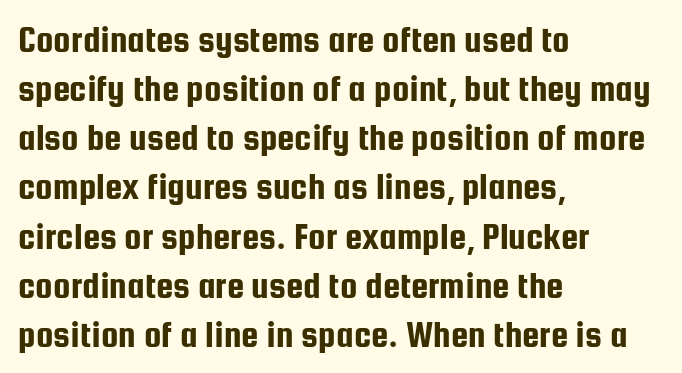
Q: Is the text italic (slanted)? A: No, it is upright.
Q: Is the typeface a serif or a sans-serif typeface? A: Sans-serif.
Q: Is the text underlined? A: No.
Q: How is the paragraph aligned? A: Left-aligned.
Q: Is the spacing between letters normal or unusually wide? A: Normal.
Q: Is the spacing between lines tight, normal or loose? A: Normal.
Q: Width (condensed, normal, or wide)? A: Condensed.
Q: Stroke contrast? A: Low.
Q: x-height? A: Medium.
Q: Monospaced? A: No.
